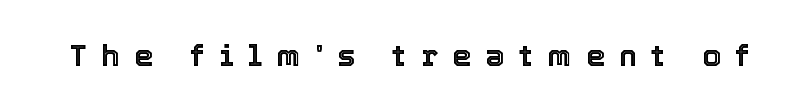
The image shows 30 px text type, upright; set unusually wide letter spacing (+0.48 em), not underlined; a medium x-height.
